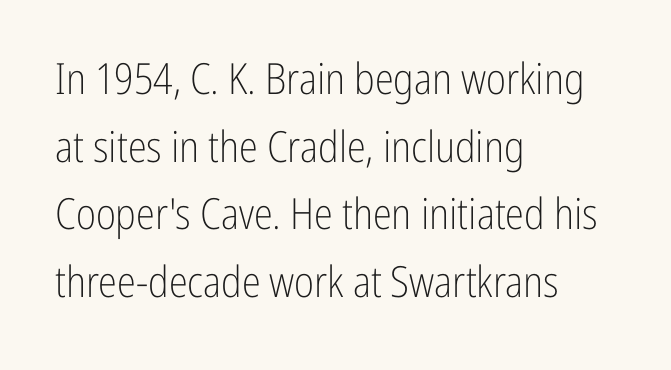
{"serif": "no", "italic": "no", "bold": "no", "weight": "light", "width": "condensed", "stroke_contrast": "low", "x_height": "medium", "monospaced": "no", "underline": "no", "align": "left", "line_spacing": "normal", "line_spacing_ratio": 1.57, "letter_spacing": "normal", "letter_spacing_em": 0.0, "glyph_px": 43}
